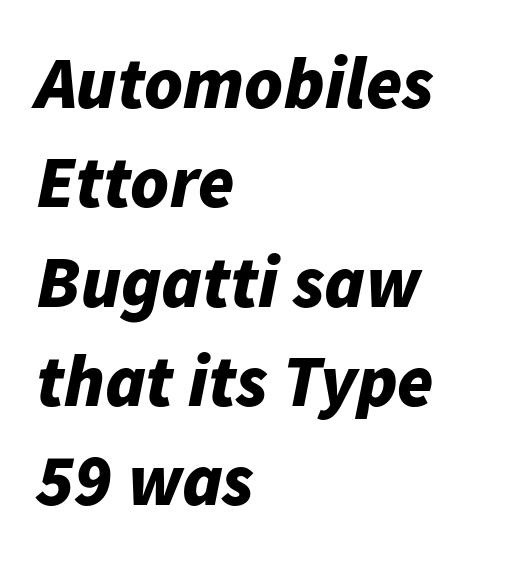
{"italic": "yes", "lean": "right", "slant_degrees": 11, "bold": "yes", "weight": "bold", "width": "normal", "stroke_contrast": "low", "x_height": "medium", "monospaced": "no", "underline": "no", "align": "left", "line_spacing": "normal", "line_spacing_ratio": 1.36, "letter_spacing": "normal", "letter_spacing_em": 0.0, "glyph_px": 73}
